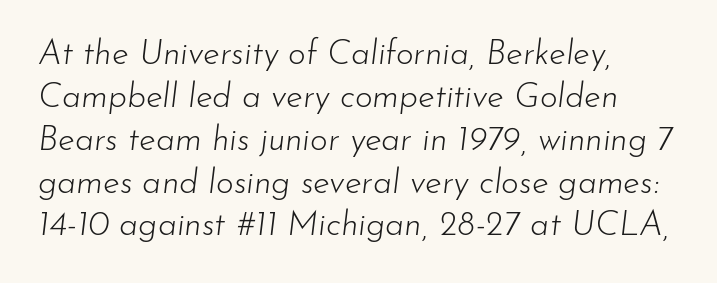
The image shows 34 px light type, italic (leaning right); set left-aligned, normal line spacing (1.26x), normal letter spacing, not underlined; low stroke contrast and a small x-height.
